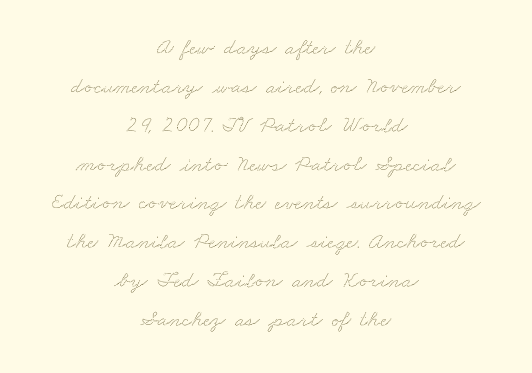
The image shows 23 px text type; set centered, normal line spacing (1.69x), normal letter spacing, not underlined.
